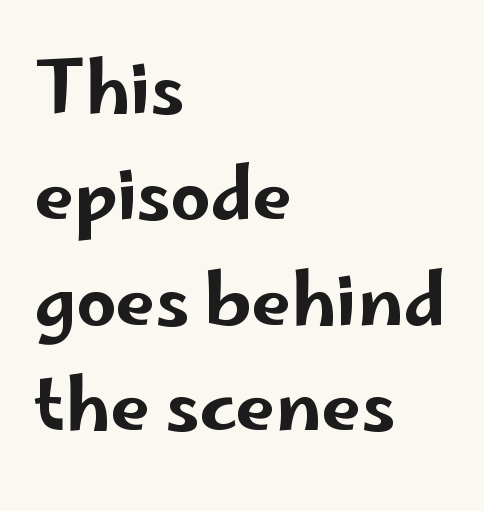
Characters follow at the spacing the type designer built in. Quick note: underline off. Unlike a traditional serif, this face leaves its strokes unadorned. Posture: vertical. Is there much room between lines? A standard amount, neither cramped nor airy.
